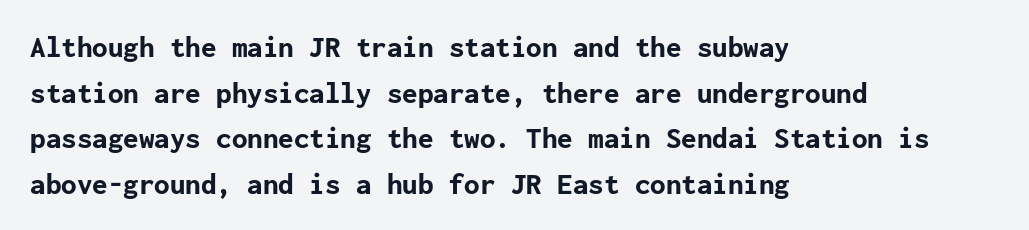
The image shows 31 px bold sans-serif type, upright; set left-aligned, normal line spacing (1.47x), normal letter spacing, not underlined; low stroke contrast and a medium x-height.
